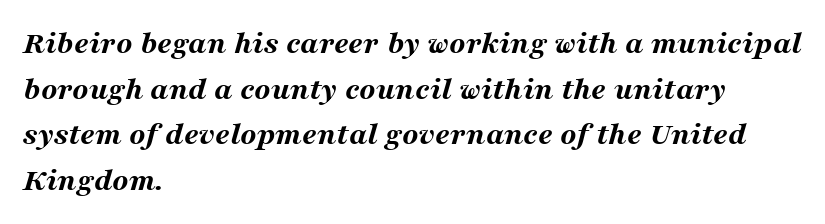
Q: Is the text bold? A: Yes.
Q: Is the text italic (slanted)? A: Yes, it leans right by about 16 degrees.
Q: Is the text underlined? A: No.
Q: How is the paragraph aligned? A: Left-aligned.
Q: Is the spacing between letters normal or unusually wide? A: Normal.
Q: Is the spacing between lines tight, normal or loose? A: Normal.
Q: Width (condensed, normal, or wide)? A: Wide.
Q: Stroke contrast? A: Medium.
Q: x-height? A: Medium.
Q: Monospaced? A: No.
